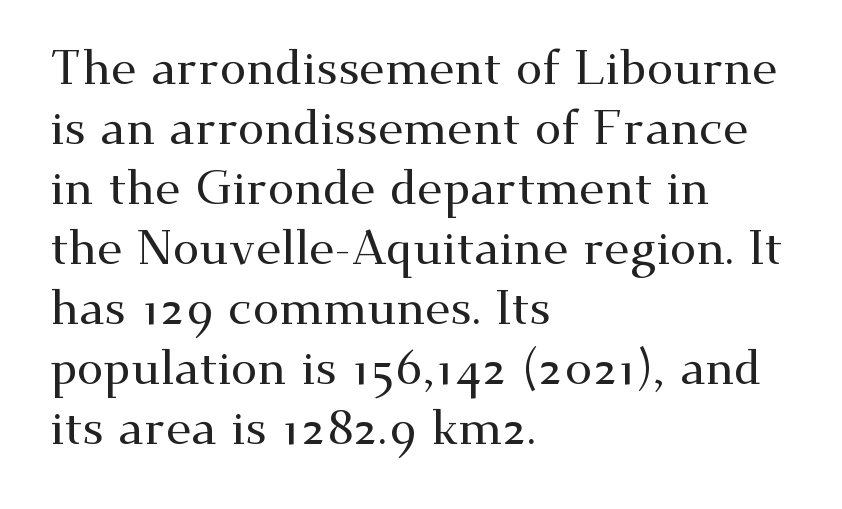
Honestly, there is no underline to notice here at all. Each letter keeps its own natural width here, so spacing adapts to shape. Horizontal alignment here is leftward, the default for most running prose. A typesetter would call this zero additional tracking.
